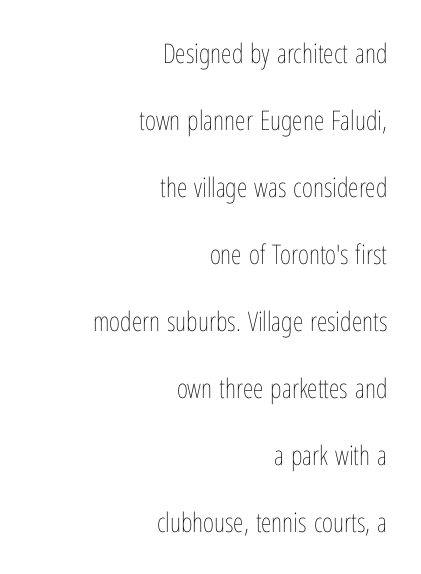
Is the block centered? No — it sits flush against the right margin. Bold? No — there's no thickening of the strokes. Airy leading. The type sits square on the baseline with zero lean. Glyph-to-glyph distance matches everyday printed text. The area under the type is left untouched.
